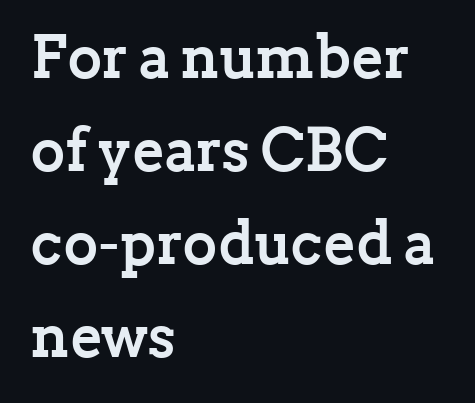
Q: Is the text bold? A: Yes.
Q: Is the text italic (slanted)? A: No, it is upright.
Q: Is the typeface a serif or a sans-serif typeface? A: Serif.
Q: Is the text underlined? A: No.
Q: How is the paragraph aligned? A: Left-aligned.
Q: Is the spacing between letters normal or unusually wide? A: Normal.
Q: Is the spacing between lines tight, normal or loose? A: Normal.
Q: Width (condensed, normal, or wide)? A: Normal.
Q: Stroke contrast? A: Low.
Q: x-height? A: Medium.
Q: Monospaced? A: No.
